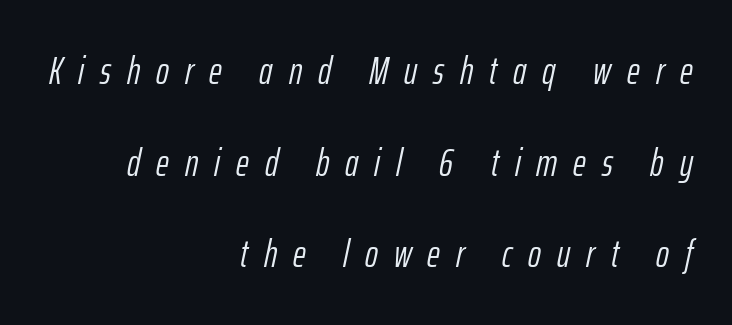
{"italic": "yes", "lean": "right", "slant_degrees": 12, "bold": "no", "weight": "light", "width": "condensed", "stroke_contrast": "low", "x_height": "medium", "monospaced": "no", "underline": "no", "align": "right", "line_spacing": "loose", "line_spacing_ratio": 2.35, "letter_spacing": "wide", "letter_spacing_em": 0.41, "glyph_px": 39}
